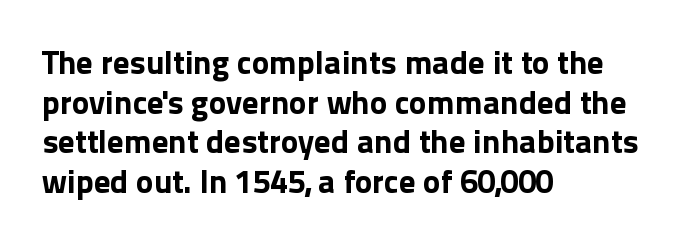
{"serif": "no", "italic": "no", "bold": "yes", "weight": "bold", "width": "normal", "x_height": "medium", "monospaced": "no", "underline": "no", "align": "left", "line_spacing_ratio": 1.2, "letter_spacing": "normal", "letter_spacing_em": 0.0, "glyph_px": 33}
